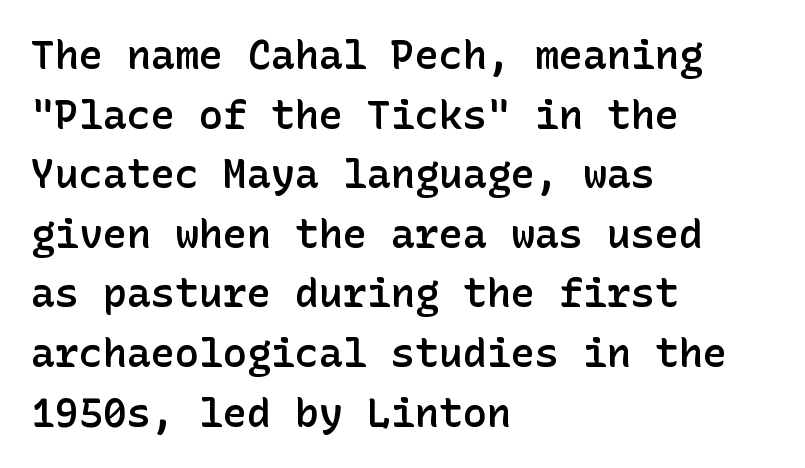
{"serif": "no", "italic": "no", "bold": "semi", "weight": "semibold", "width": "normal", "stroke_contrast": "low", "x_height": "medium", "underline": "no", "align": "left", "line_spacing": "normal", "line_spacing_ratio": 1.49, "letter_spacing": "normal", "letter_spacing_em": 0.0, "glyph_px": 40}
